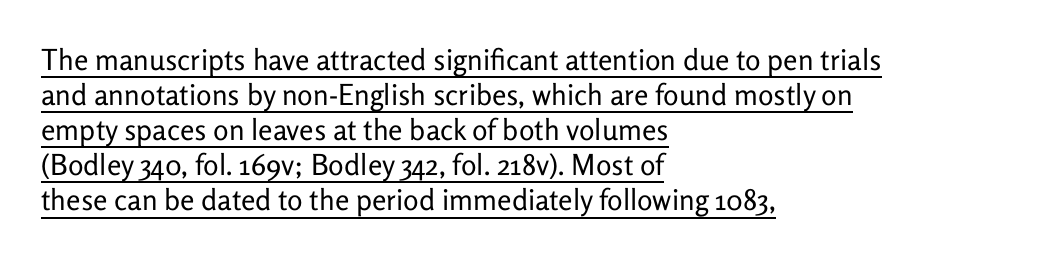
Q: Is the text bold? A: No.
Q: Is the text italic (slanted)? A: No, it is upright.
Q: Is the typeface a serif or a sans-serif typeface? A: Sans-serif.
Q: Is the text underlined? A: Yes.
Q: How is the paragraph aligned? A: Left-aligned.
Q: Is the spacing between letters normal or unusually wide? A: Normal.
Q: Width (condensed, normal, or wide)? A: Normal.
Q: Stroke contrast? A: Low.
Q: x-height? A: Medium.
Q: Monospaced? A: No.
